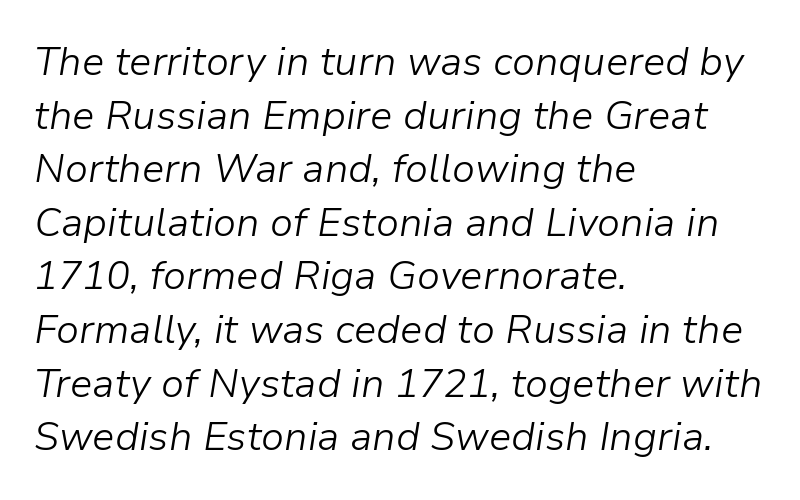
{"italic": "yes", "lean": "right", "slant_degrees": 9, "bold": "no", "weight": "light", "width": "normal", "stroke_contrast": "low", "x_height": "medium", "monospaced": "no", "underline": "no", "align": "left", "line_spacing": "normal", "line_spacing_ratio": 1.34, "letter_spacing": "normal", "letter_spacing_em": 0.0, "glyph_px": 40}
